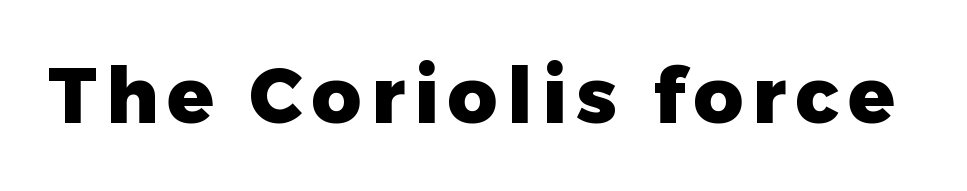
Q: Is the text bold? A: Yes.
Q: Is the text italic (slanted)? A: No, it is upright.
Q: Is the typeface a serif or a sans-serif typeface? A: Sans-serif.
Q: Is the text underlined? A: No.
Q: Width (condensed, normal, or wide)? A: Normal.
Q: Stroke contrast? A: Low.
Q: x-height? A: Medium.
Q: Monospaced? A: No.
